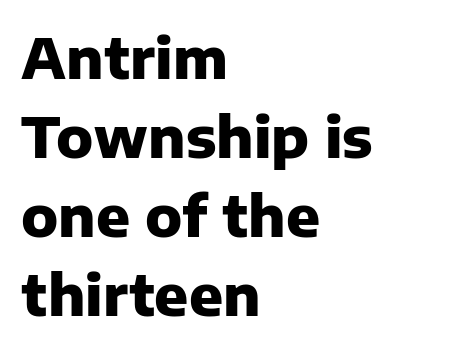
{"serif": "no", "italic": "no", "bold": "yes", "weight": "heavy", "width": "normal", "stroke_contrast": "low", "x_height": "medium", "monospaced": "no", "underline": "no", "align": "left", "line_spacing": "normal", "line_spacing_ratio": 1.41, "letter_spacing": "normal", "letter_spacing_em": 0.0, "glyph_px": 56}
